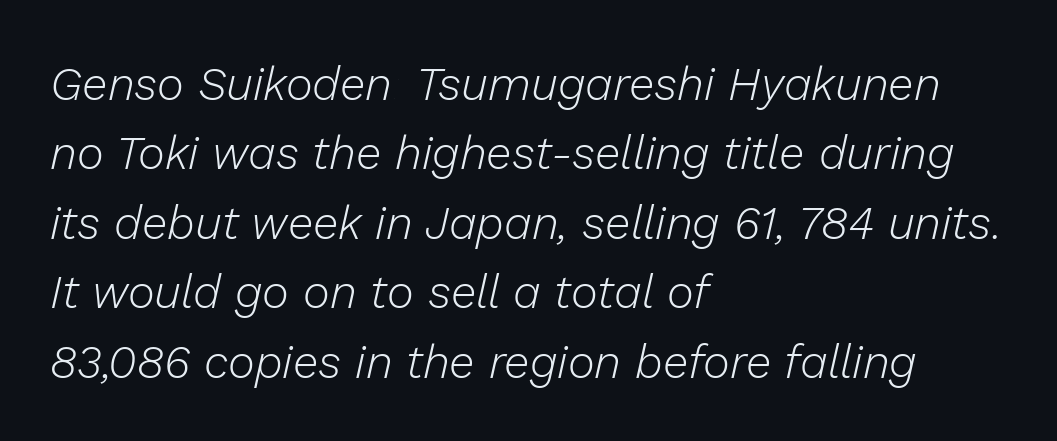
Q: Is the text bold? A: No.
Q: Is the text italic (slanted)? A: Yes, it leans right by about 13 degrees.
Q: Is the text underlined? A: No.
Q: How is the paragraph aligned? A: Left-aligned.
Q: Is the spacing between letters normal or unusually wide? A: Normal.
Q: Is the spacing between lines tight, normal or loose? A: Normal.
Q: Width (condensed, normal, or wide)? A: Normal.
Q: Stroke contrast? A: Low.
Q: x-height? A: Medium.
Q: Monospaced? A: No.
